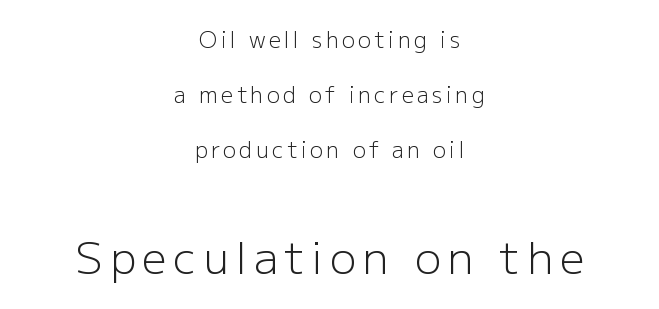
The block of text is sparse from top to bottom, with ample space between rows. If you squint, the bottom block still reads clearly — it's the larger of the two. Heaviness? Minimal to ordinary, like unemphasized prose. Proportional: the letters do not fall into vertical columns. The font's upright variant was chosen for this text. Check where the strokes stop: nothing finishes them off — pure sans.
